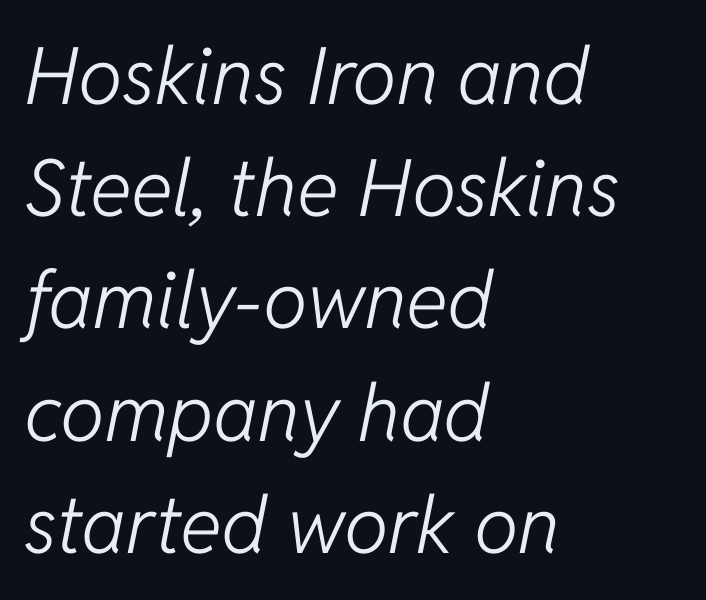
The image shows 79 px light type, italic (leaning right); set left-aligned, normal line spacing (1.42x), normal letter spacing, not underlined; low stroke contrast and a medium x-height.
